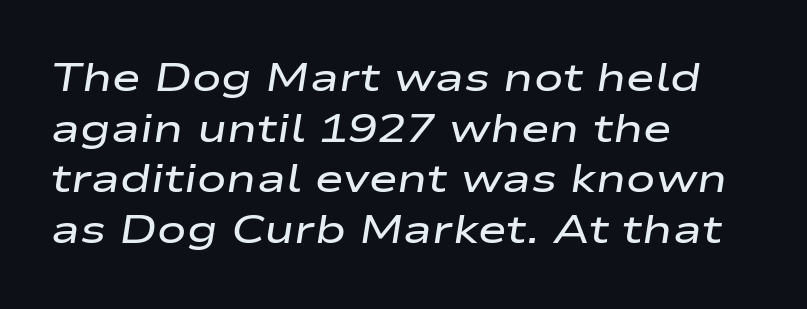
Each row of text sits above clean, open space. One glance says typical: line gaps are just what's usual. The face used here has a pronounced slope to its letters. Do the characters align in a grid? No, the font is proportional.
